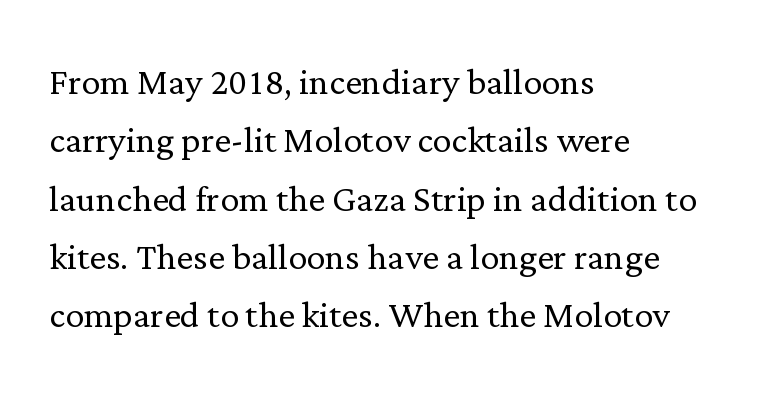
{"serif": "yes", "italic": "no", "bold": "no", "weight": "light", "width": "normal", "stroke_contrast": "low", "x_height": "medium", "monospaced": "no", "underline": "no", "align": "left", "line_spacing_ratio": 1.24, "letter_spacing": "normal", "letter_spacing_em": 0.0, "glyph_px": 47}
